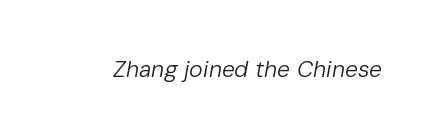
{"italic": "yes", "lean": "right", "slant_degrees": 10, "bold": "no", "underline": "no", "letter_spacing": "normal", "letter_spacing_em": 0.0, "glyph_px": 23}
